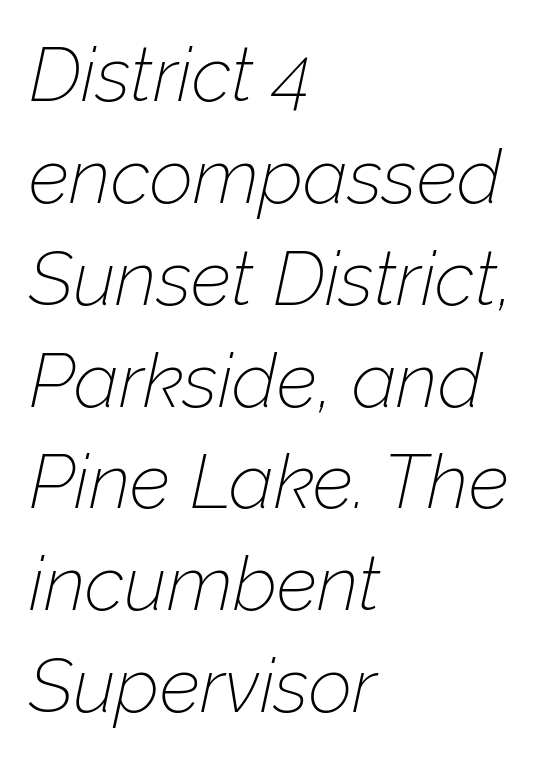
{"italic": "yes", "lean": "right", "slant_degrees": 12, "bold": "no", "weight": "thin", "width": "normal", "stroke_contrast": "low", "x_height": "medium", "monospaced": "no", "underline": "no", "align": "left", "line_spacing": "normal", "line_spacing_ratio": 1.34, "letter_spacing": "normal", "letter_spacing_em": 0.0, "glyph_px": 76}
